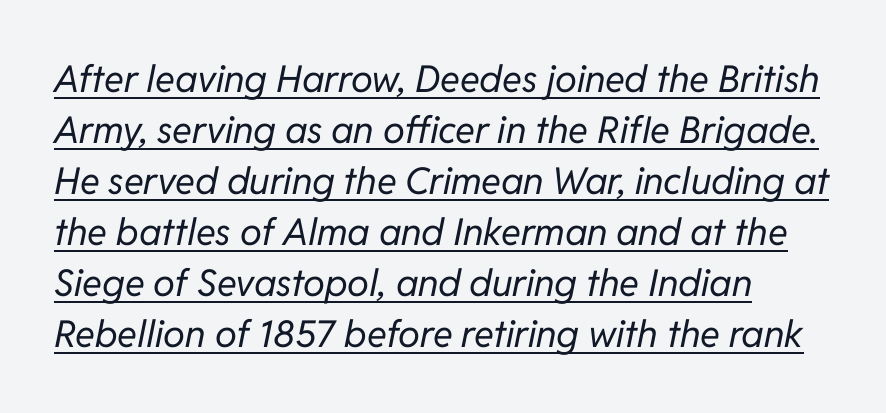
The image shows 37 px regular-weight type, italic (leaning right); set left-aligned, normal line spacing (1.38x), normal letter spacing, underlined; low stroke contrast and a medium x-height.
